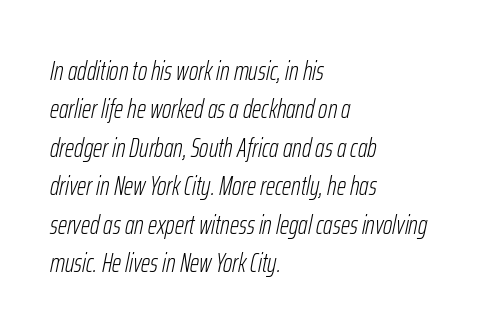
The image shows 26 px text type, italic (leaning right); set left-aligned, normal line spacing (1.48x), normal letter spacing, not underlined.
